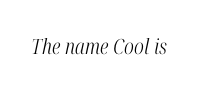
The image shows 21 px text type, italic (leaning right); set normal letter spacing, not underlined.
